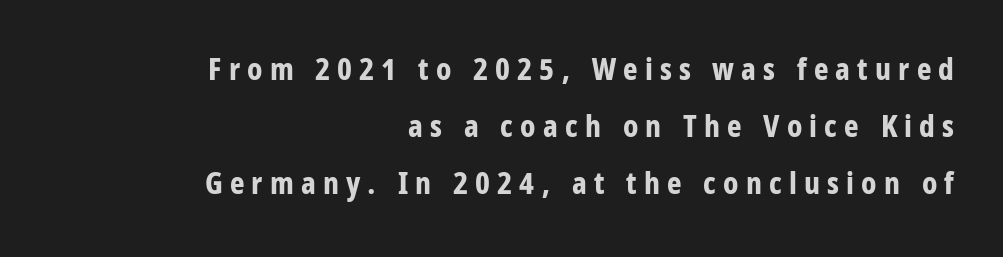
Q: Is the text bold? A: Yes.
Q: Is the text italic (slanted)? A: No, it is upright.
Q: Is the typeface a serif or a sans-serif typeface? A: Sans-serif.
Q: Is the text underlined? A: No.
Q: How is the paragraph aligned? A: Right-aligned.
Q: Is the spacing between letters normal or unusually wide? A: Unusually wide.
Q: Width (condensed, normal, or wide)? A: Condensed.
Q: Stroke contrast? A: Low.
Q: x-height? A: Large.
Q: Monospaced? A: No.
